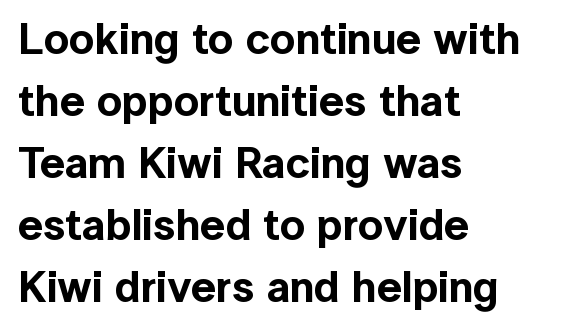
Q: Is the text italic (slanted)? A: No, it is upright.
Q: Is the typeface a serif or a sans-serif typeface? A: Sans-serif.
Q: Is the text underlined? A: No.
Q: How is the paragraph aligned? A: Left-aligned.
Q: Is the spacing between letters normal or unusually wide? A: Normal.
Q: Is the spacing between lines tight, normal or loose? A: Normal.
Q: Width (condensed, normal, or wide)? A: Normal.
Q: x-height? A: Medium.
Q: Monospaced? A: No.
